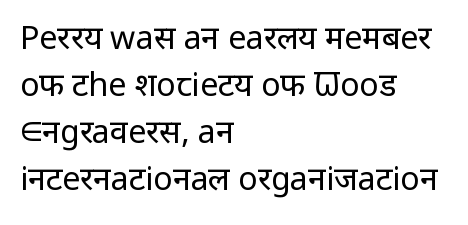
The image shows 32 px regular-weight sans-serif type, upright; set left-aligned, normal line spacing (1.47x), normal letter spacing, not underlined; low stroke contrast and a medium x-height.
